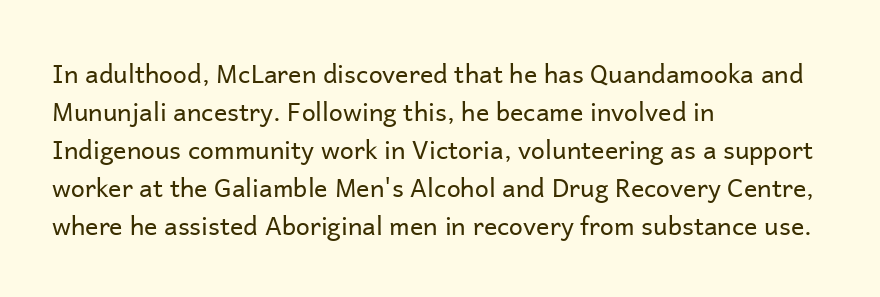
{"italic": "no", "bold": "no", "underline": "no", "align": "left", "line_spacing": "normal", "line_spacing_ratio": 1.52, "letter_spacing": "normal", "letter_spacing_em": 0.0, "glyph_px": 25}
